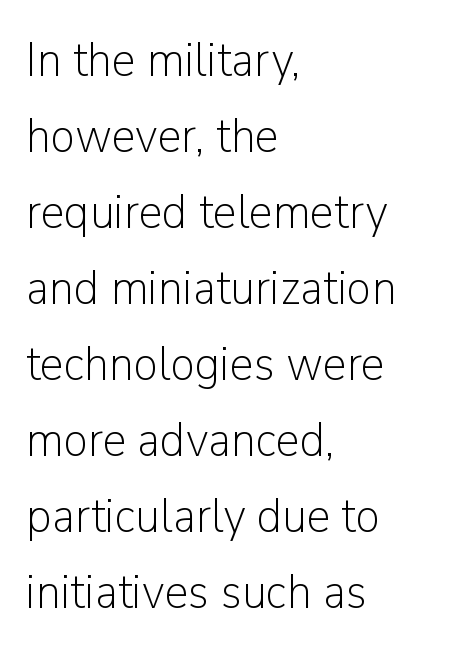
These lines stack with their left ends in a neat column. Compared with typical paragraphs, the rows here are spaced about the same. The designer went with a sans here, leaving each stem footless. Ordinary non-slanted type is in use. This rendering leaves character spacing at its baseline value. Weight class: somewhere from thin through regular.
